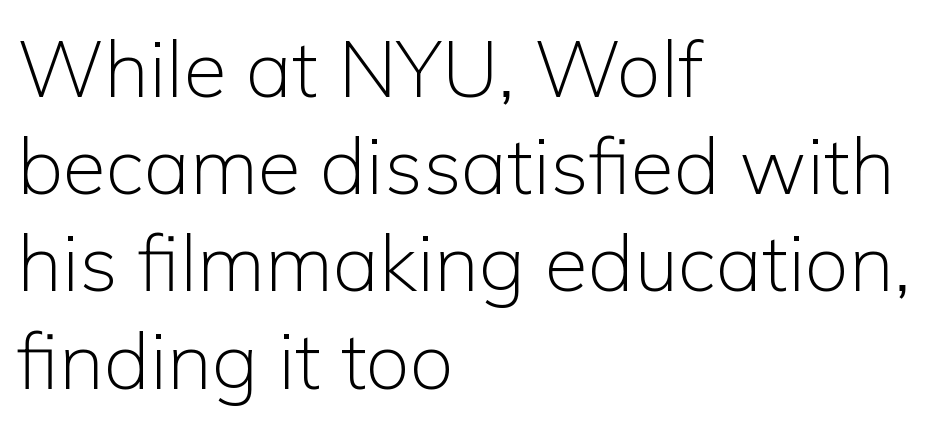
Q: Is the text bold? A: No.
Q: Is the text italic (slanted)? A: No, it is upright.
Q: Is the typeface a serif or a sans-serif typeface? A: Sans-serif.
Q: Is the text underlined? A: No.
Q: How is the paragraph aligned? A: Left-aligned.
Q: Is the spacing between letters normal or unusually wide? A: Normal.
Q: Width (condensed, normal, or wide)? A: Normal.
Q: Stroke contrast? A: Low.
Q: x-height? A: Medium.
Q: Monospaced? A: No.
